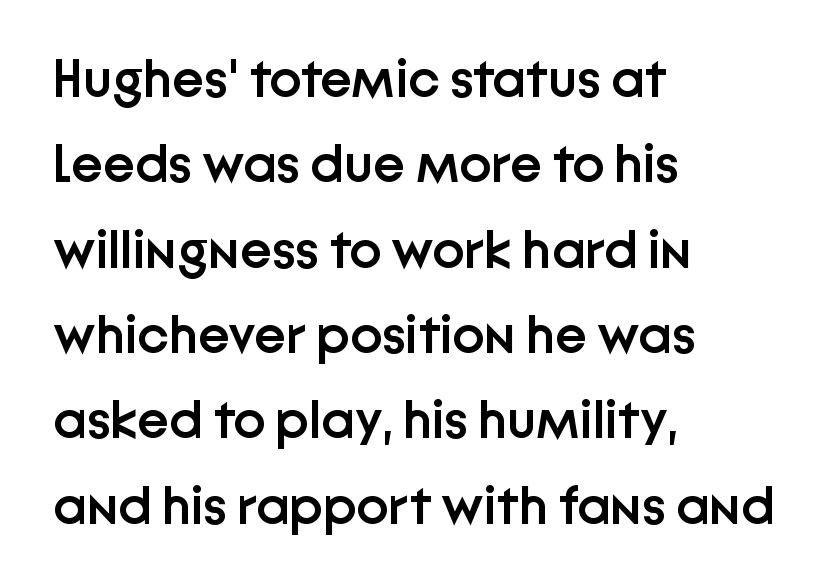
The image shows 54 px semibold sans-serif type, upright; set left-aligned, normal line spacing (1.58x), normal letter spacing, not underlined; low stroke contrast and a medium x-height.
